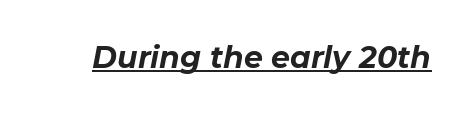
Between one letter and the next there's only the usual sliver of space. A rule runs beneath these lines of type. Compared with an ordinary text face, these strokes are far heavier — a full bold. A typesetter would call this proportional, since set widths differ per character. Notice how the stems are inclined rather than vertical — that's the hallmark of italics.
